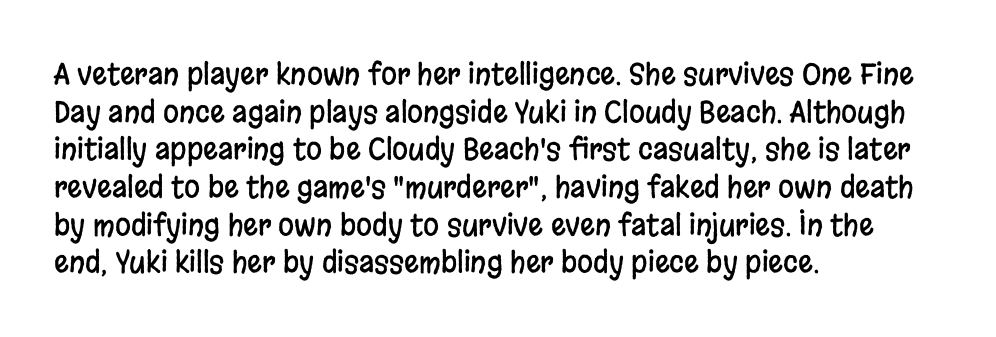
The image shows 29 px condensed sans-serif type, upright; set left-aligned, normal line spacing (1.3x), normal letter spacing, not underlined; low stroke contrast and a large x-height.
